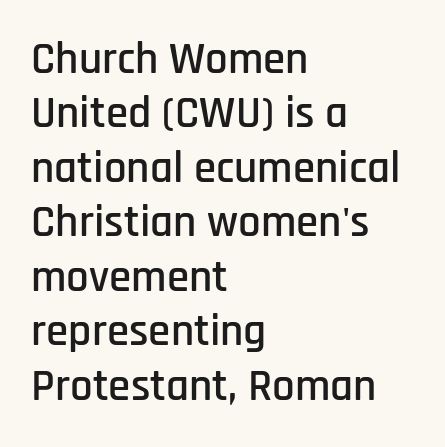
Q: Is the text italic (slanted)? A: No, it is upright.
Q: Is the typeface a serif or a sans-serif typeface? A: Sans-serif.
Q: Is the text underlined? A: No.
Q: How is the paragraph aligned? A: Left-aligned.
Q: Is the spacing between letters normal or unusually wide? A: Normal.
Q: Width (condensed, normal, or wide)? A: Condensed.
Q: Stroke contrast? A: Low.
Q: x-height? A: Large.
Q: Monospaced? A: No.
